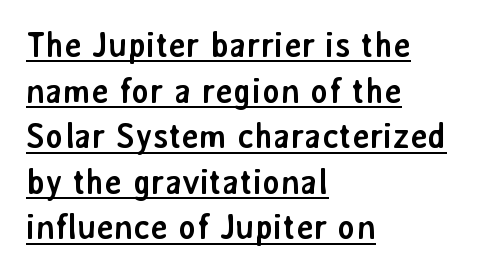
The image shows 34 px semibold sans-serif type, upright; set left-aligned, normal line spacing (1.34x), normal letter spacing, underlined; low stroke contrast and a medium x-height.
